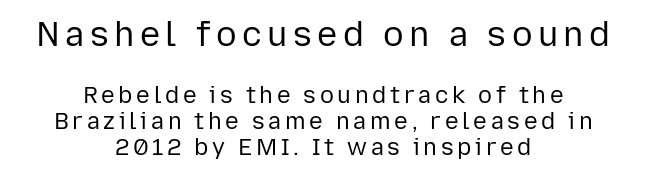
Q: Is the text bold? A: No.
Q: Is the text italic (slanted)? A: No, it is upright.
Q: Is the typeface a serif or a sans-serif typeface? A: Sans-serif.
Q: Is the text underlined? A: No.
Q: How is the paragraph aligned? A: Centered.
Q: Is the spacing between lines tight, normal or loose? A: Tight.
Q: Which block of text is set in a larger size, the first (top) or the second (bottom)? A: The first (top) one.
Q: Width (condensed, normal, or wide)? A: Normal.
Q: Stroke contrast? A: Low.
Q: x-height? A: Medium.
Q: Monospaced? A: No.
